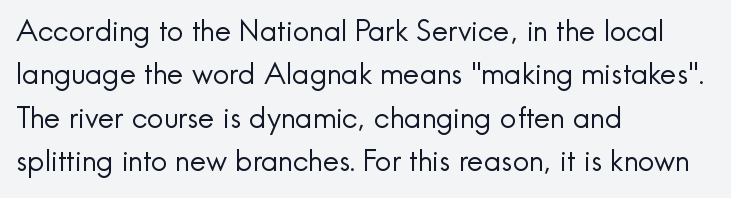
Spacing between characters is what you'd get straight out of the box. Evenly set lines give the paragraph a standard silhouette. The glyphs in this specimen are sans serif. The passage shown is typed in a proportional face where columns would drift. Vertical strokes here are truly vertical.
